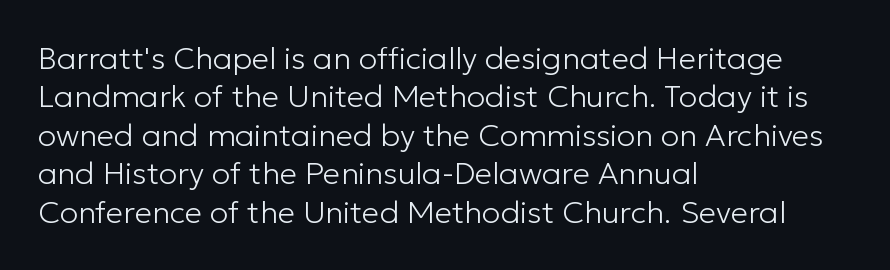
Q: Is the text bold? A: No.
Q: Is the text italic (slanted)? A: No, it is upright.
Q: Is the typeface a serif or a sans-serif typeface? A: Sans-serif.
Q: Is the text underlined? A: No.
Q: How is the paragraph aligned? A: Left-aligned.
Q: Is the spacing between letters normal or unusually wide? A: Normal.
Q: Width (condensed, normal, or wide)? A: Normal.
Q: Stroke contrast? A: Low.
Q: x-height? A: Medium.
Q: Monospaced? A: No.
